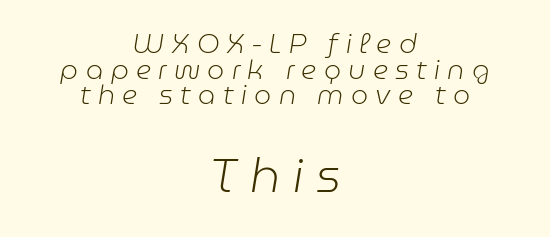
{"italic": "yes", "lean": "right", "slant_degrees": 9, "bold": "no", "weight": "light", "width": "normal", "stroke_contrast": "low", "x_height": "medium", "monospaced": "no", "underline": "no", "align": "center", "line_spacing": "tight", "line_spacing_ratio": 0.95, "letter_spacing": "wide", "letter_spacing_em": 0.27, "larger_block": "second", "size_ratio": 1.78, "glyph_px": 48}
